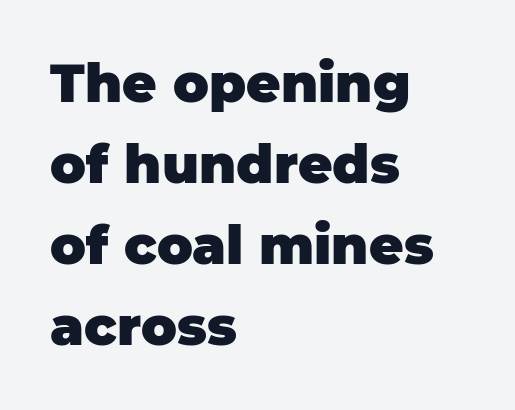
The image shows 53 px heavy sans-serif type, upright; set left-aligned, normal line spacing (1.53x), normal letter spacing, not underlined; low stroke contrast and a large x-height.
